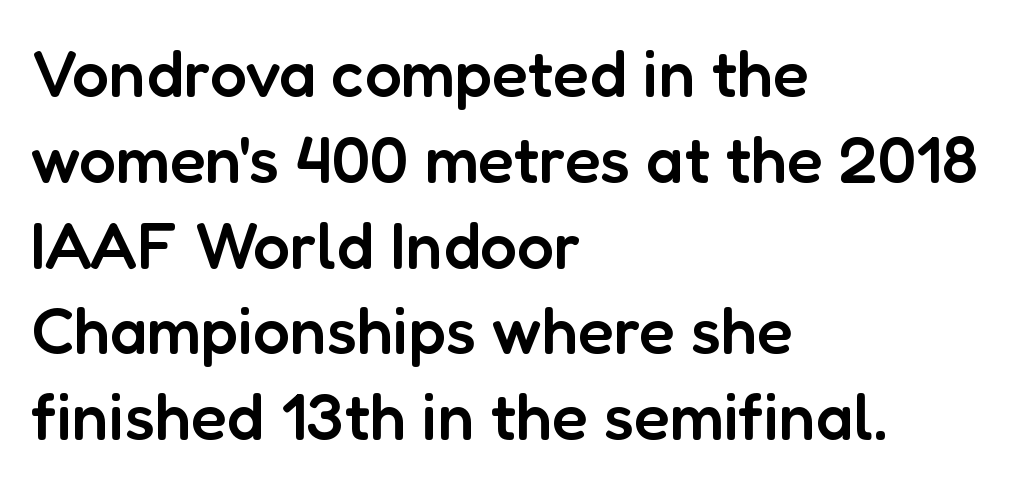
Letter spacing: default. Each glyph is drawn with semibold strokes, heavier than normal yet not fully bold. A typesetter would label this face a sans. Upright lettering throughout. A student would call this left alignment; a typographer would say flush left, rag right. These lines are rendered in a variable-pitch font.
